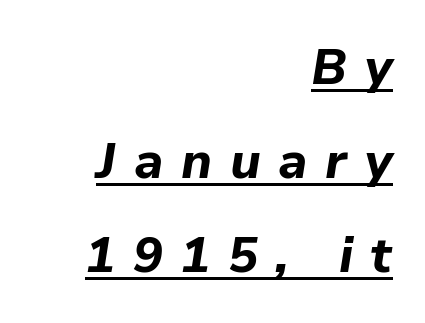
Q: Is the text bold? A: Yes.
Q: Is the text italic (slanted)? A: Yes, it leans right by about 9 degrees.
Q: Is the text underlined? A: Yes.
Q: How is the paragraph aligned? A: Right-aligned.
Q: Is the spacing between letters normal or unusually wide? A: Unusually wide.
Q: Width (condensed, normal, or wide)? A: Normal.
Q: Stroke contrast? A: Low.
Q: x-height? A: Medium.
Q: Monospaced? A: No.
